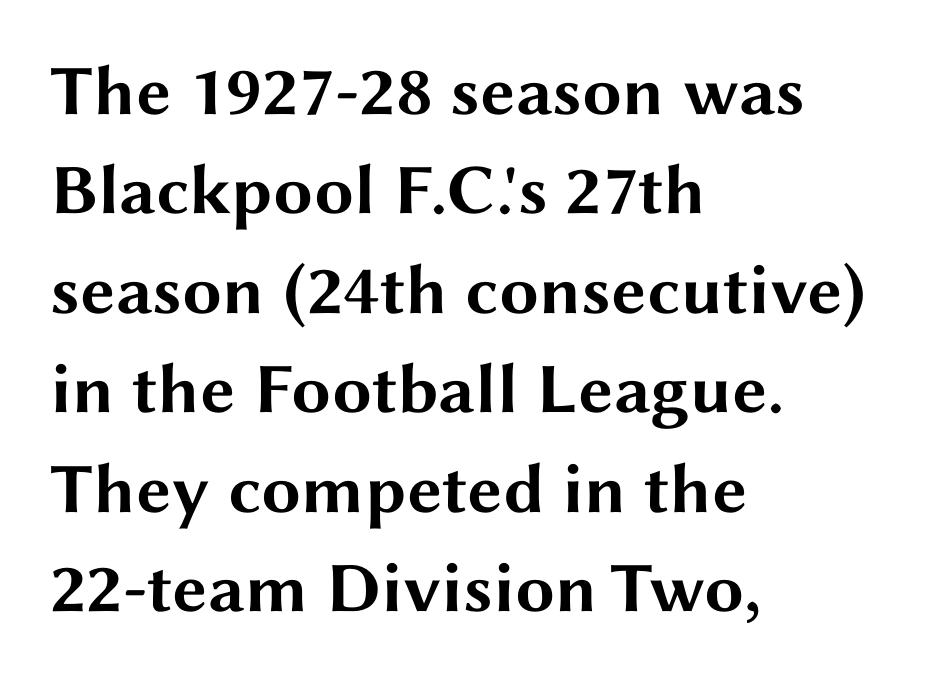
Q: Is the text bold? A: Yes.
Q: Is the text italic (slanted)? A: No, it is upright.
Q: Is the typeface a serif or a sans-serif typeface? A: Sans-serif.
Q: Is the text underlined? A: No.
Q: How is the paragraph aligned? A: Left-aligned.
Q: Is the spacing between letters normal or unusually wide? A: Normal.
Q: Is the spacing between lines tight, normal or loose? A: Normal.
Q: Width (condensed, normal, or wide)? A: Wide.
Q: Stroke contrast? A: Medium.
Q: x-height? A: Medium.
Q: Monospaced? A: No.
